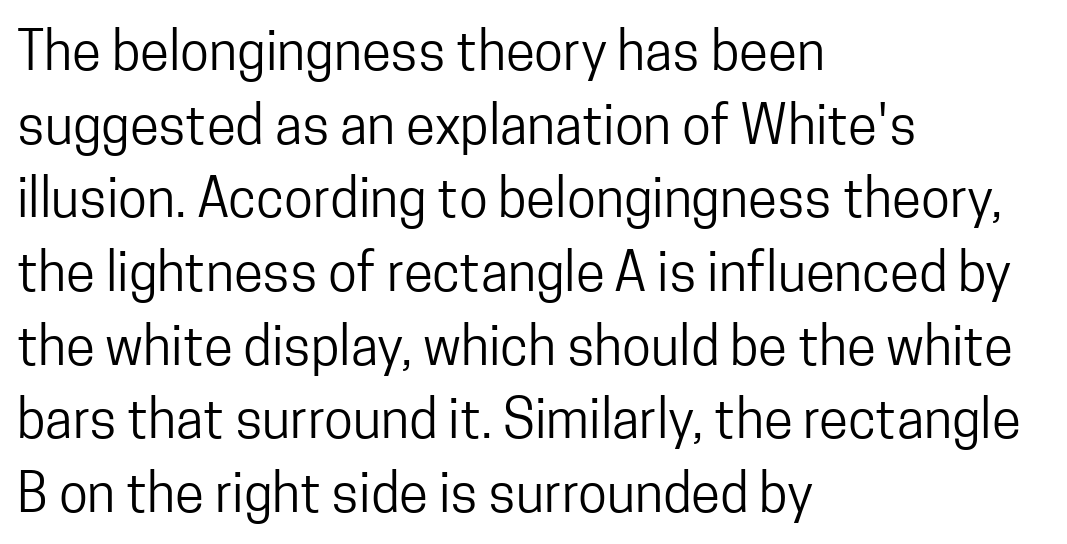
Line beginnings align vertically; line endings do not. Counters stay open thanks to moderate or lighter strokes. Beneath every word, the page is bare. The rendering uses natural spacing where letterforms have individual widths. The typeface chosen for these lines omits serifs.
